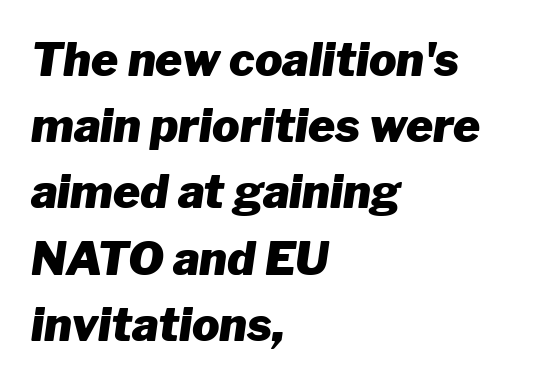
The image shows 46 px heavy type, italic (leaning right); set left-aligned, normal line spacing (1.44x), normal letter spacing, not underlined; low stroke contrast and a medium x-height.
